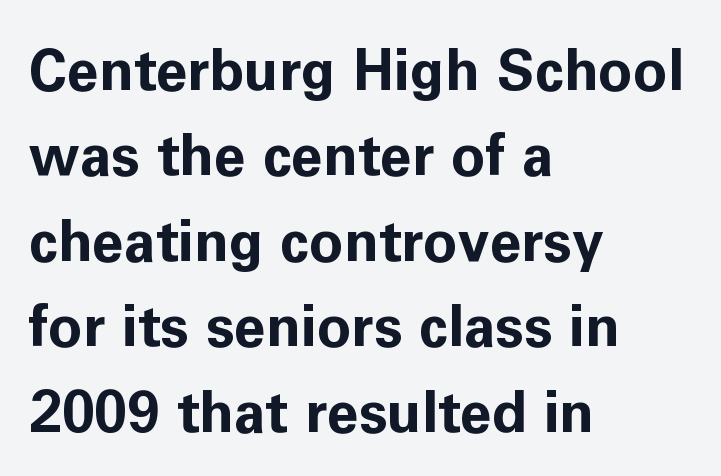
{"serif": "no", "italic": "no", "bold": "yes", "weight": "bold", "width": "normal", "stroke_contrast": "low", "x_height": "medium", "monospaced": "no", "underline": "no", "align": "left", "line_spacing": "normal", "line_spacing_ratio": 1.5, "letter_spacing": "normal", "letter_spacing_em": 0.0, "glyph_px": 57}
